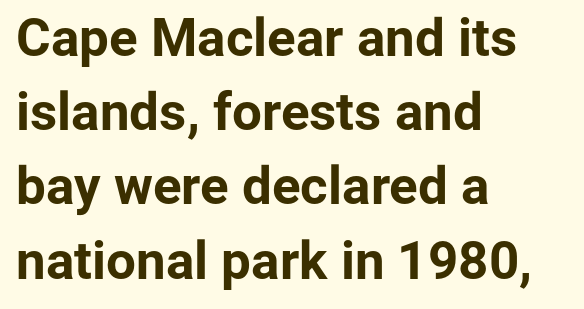
The face used here is rendered with its standard letterfit. Underline: absent. In terms of leading, this rendering sits right in the middle. The rag falls on the right side of this text block.
